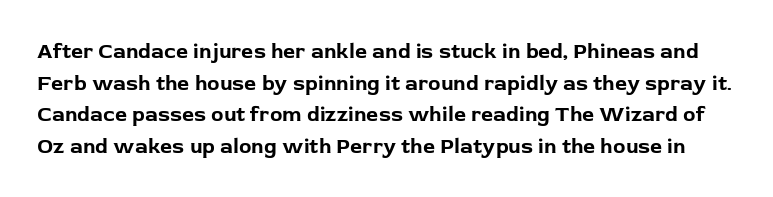
{"italic": "no", "bold": "yes", "underline": "no", "line_spacing": "normal", "line_spacing_ratio": 1.51, "letter_spacing": "normal", "letter_spacing_em": 0.0, "glyph_px": 21}
